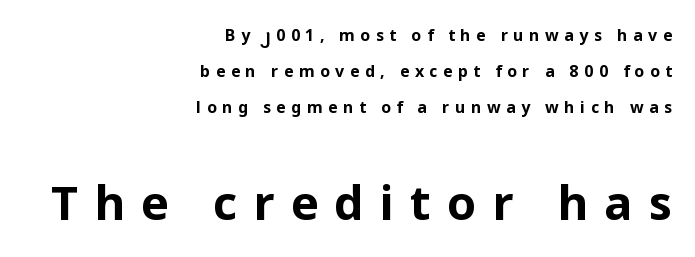
{"serif": "no", "italic": "no", "bold": "yes", "weight": "bold", "width": "normal", "stroke_contrast": "low", "x_height": "medium", "monospaced": "no", "underline": "no", "align": "right", "line_spacing": "loose", "line_spacing_ratio": 2.25, "letter_spacing": "wide", "letter_spacing_em": 0.34, "larger_block": "second", "size_ratio": 2.94, "glyph_px": 47}
